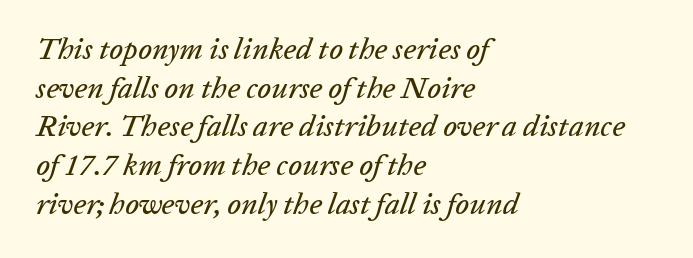
{"italic": "yes", "lean": "right", "slant_degrees": 20, "width": "normal", "stroke_contrast": "low", "x_height": "medium", "monospaced": "no", "underline": "no", "align": "left", "line_spacing": "normal", "line_spacing_ratio": 1.29, "letter_spacing": "normal", "letter_spacing_em": 0.0, "glyph_px": 30}
